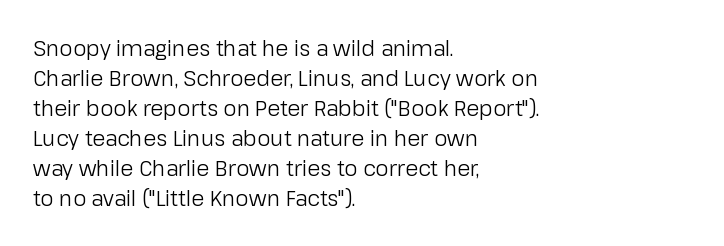
The image shows 21 px text type, upright; set left-aligned, normal line spacing (1.43x), normal letter spacing, not underlined.
